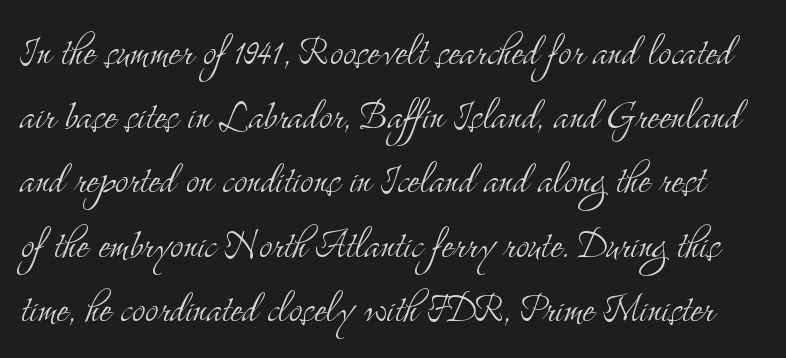
{"serif": "yes", "bold": "no", "weight": "light", "width": "condensed", "stroke_contrast": "medium", "x_height": "small", "monospaced": "no", "underline": "no", "line_spacing": "normal", "line_spacing_ratio": 1.31, "letter_spacing": "normal", "letter_spacing_em": 0.0, "glyph_px": 49}
